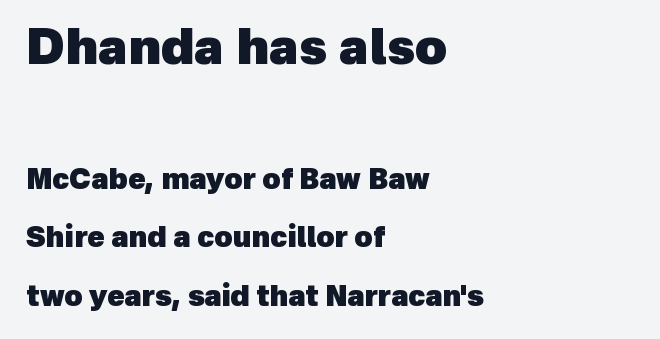
{"serif": "no", "bold": "yes", "weight": "heavy", "width": "normal", "x_height": "medium", "monospaced": "no", "underline": "no", "align": "left", "line_spacing": "loose", "line_spacing_ratio": 2.08, "letter_spacing": "normal", "letter_spacing_em": 0.0, "larger_block": "first", "size_ratio": 1.75, "glyph_px": 49}
